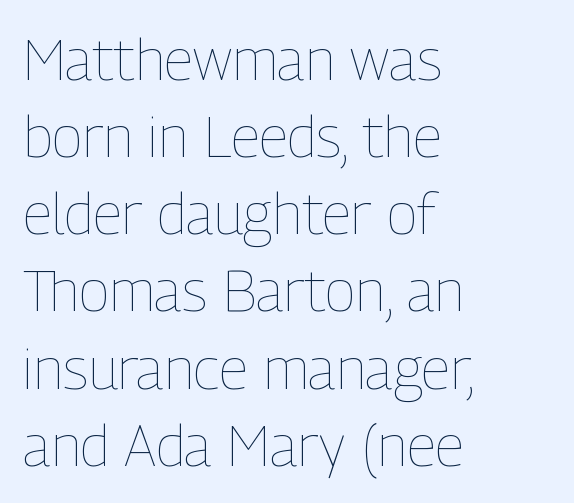
Q: Is the text bold? A: No.
Q: Is the text italic (slanted)? A: No, it is upright.
Q: Is the text underlined? A: No.
Q: How is the paragraph aligned? A: Left-aligned.
Q: Is the spacing between letters normal or unusually wide? A: Normal.
Q: Is the spacing between lines tight, normal or loose? A: Normal.
Q: Width (condensed, normal, or wide)? A: Condensed.
Q: Stroke contrast? A: Low.
Q: x-height? A: Medium.
Q: Monospaced? A: No.
